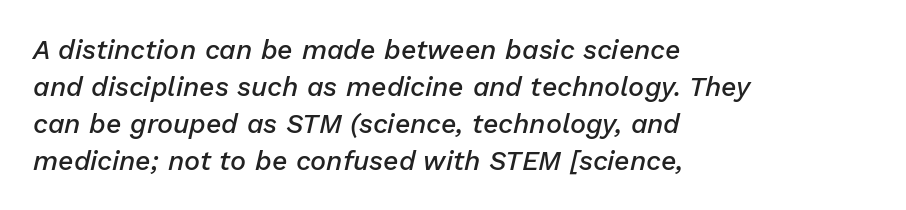
The image shows 27 px text type, italic (leaning right); set left-aligned, normal line spacing (1.37x), normal letter spacing, not underlined.
